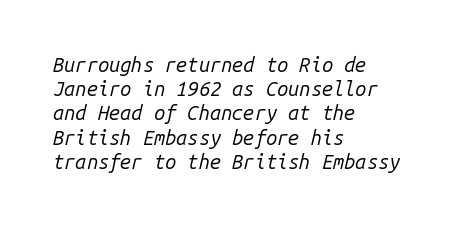
The image shows 20 px text type, italic (leaning right); set left-aligned, line spacing 1.21x, normal letter spacing, not underlined.
